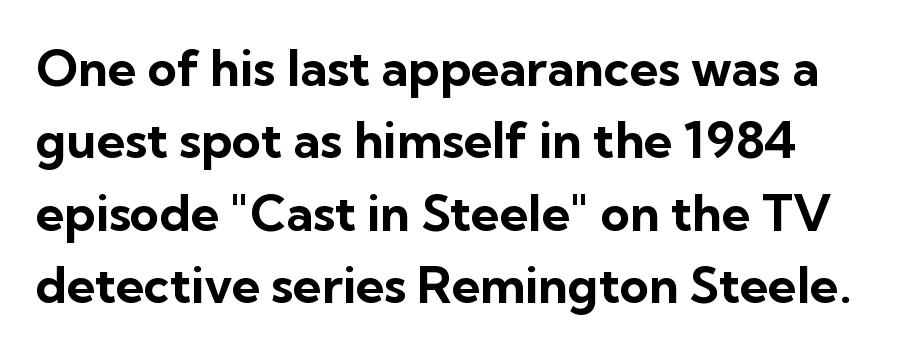
Q: Is the text bold? A: Yes.
Q: Is the text italic (slanted)? A: No, it is upright.
Q: Is the typeface a serif or a sans-serif typeface? A: Sans-serif.
Q: Is the text underlined? A: No.
Q: Is the spacing between letters normal or unusually wide? A: Normal.
Q: Is the spacing between lines tight, normal or loose? A: Normal.
Q: Width (condensed, normal, or wide)? A: Normal.
Q: Stroke contrast? A: Low.
Q: x-height? A: Medium.
Q: Monospaced? A: No.
